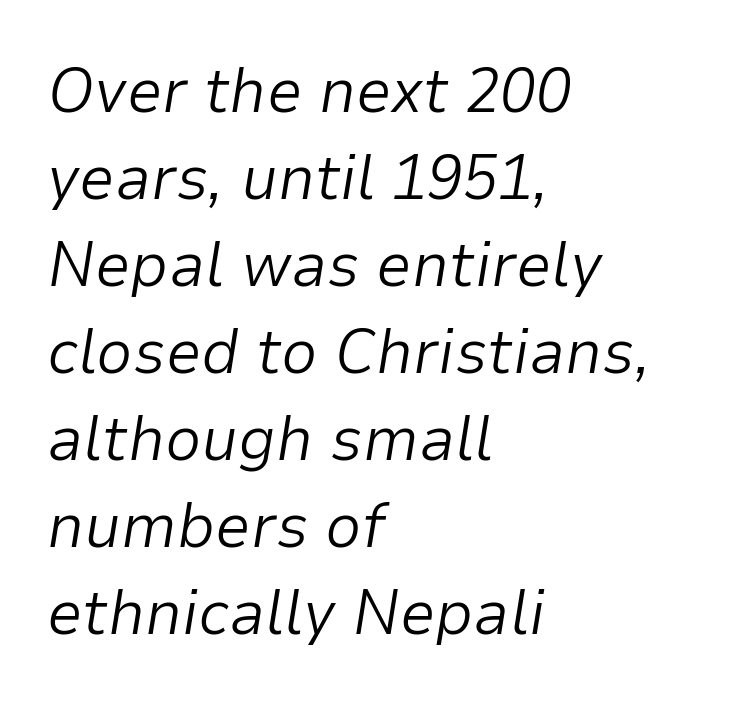
Q: Is the text bold? A: No.
Q: Is the text italic (slanted)? A: Yes, it leans right by about 9 degrees.
Q: Is the text underlined? A: No.
Q: How is the paragraph aligned? A: Left-aligned.
Q: Is the spacing between letters normal or unusually wide? A: Normal.
Q: Is the spacing between lines tight, normal or loose? A: Normal.
Q: Width (condensed, normal, or wide)? A: Normal.
Q: Stroke contrast? A: Low.
Q: x-height? A: Medium.
Q: Monospaced? A: No.
